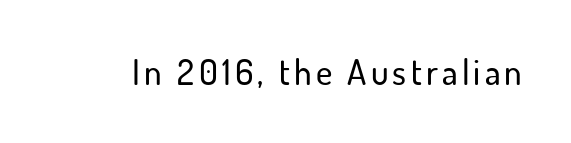
Q: Is the text italic (slanted)? A: No, it is upright.
Q: Is the typeface a serif or a sans-serif typeface? A: Sans-serif.
Q: Is the text underlined? A: No.
Q: Width (condensed, normal, or wide)? A: Normal.
Q: Stroke contrast? A: Low.
Q: x-height? A: Small.
Q: Monospaced? A: No.
